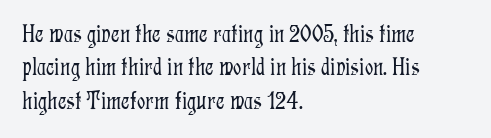
Q: Is the text bold? A: No.
Q: Is the text italic (slanted)? A: No, it is upright.
Q: Is the text underlined? A: No.
Q: How is the paragraph aligned? A: Left-aligned.
Q: Is the spacing between letters normal or unusually wide? A: Normal.
Q: Is the spacing between lines tight, normal or loose? A: Normal.
